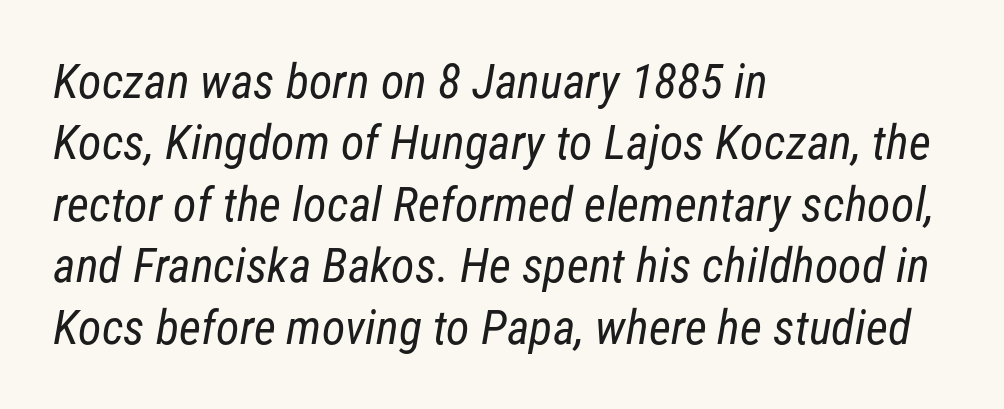
The image shows 48 px regular-weight, condensed sans-serif type; set left-aligned, normal line spacing (1.28x), normal letter spacing, not underlined; low stroke contrast and a medium x-height.
